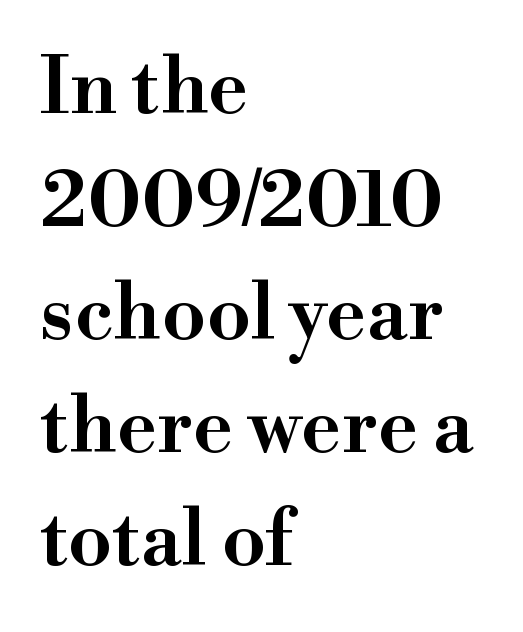
The image shows 78 px semibold serif type, upright; set left-aligned, normal line spacing (1.45x), normal letter spacing, not underlined; high stroke contrast and a small x-height.
